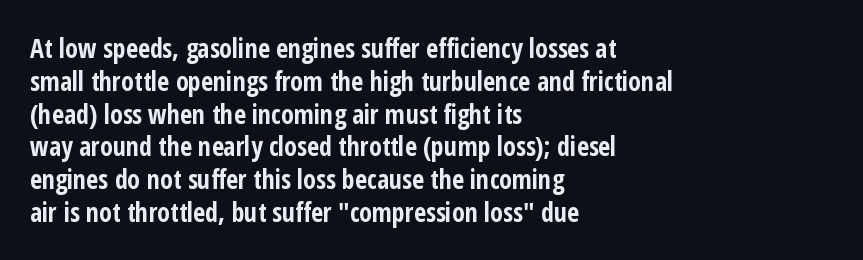
Q: Is the text bold? A: Yes.
Q: Is the text italic (slanted)? A: No, it is upright.
Q: Is the text underlined? A: No.
Q: How is the paragraph aligned? A: Left-aligned.
Q: Is the spacing between letters normal or unusually wide? A: Normal.
Q: Is the spacing between lines tight, normal or loose? A: Normal.
